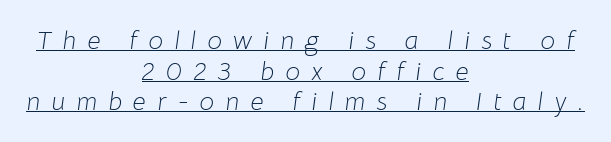
The image shows 26 px text type, italic (leaning right); set centered, line spacing 1.18x, unusually wide letter spacing (+0.43 em), underlined.
